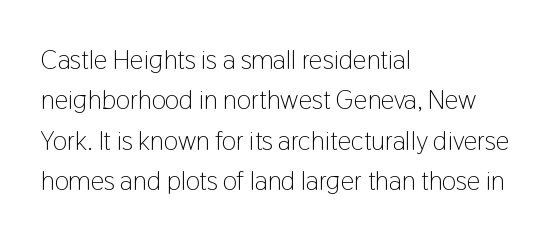
The image shows 27 px text type, upright; set left-aligned, normal line spacing (1.5x), normal letter spacing, not underlined.
